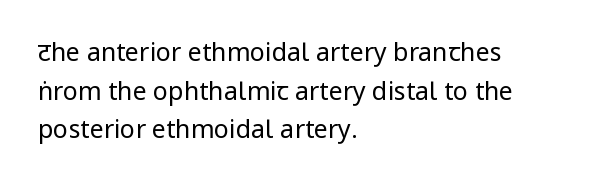
Notice how descenders clear the ascenders below comfortably — that's standard leading. Posture: vertical. Letter spacing: default. This rendering uses left alignment, leaving the right contour irregular.
